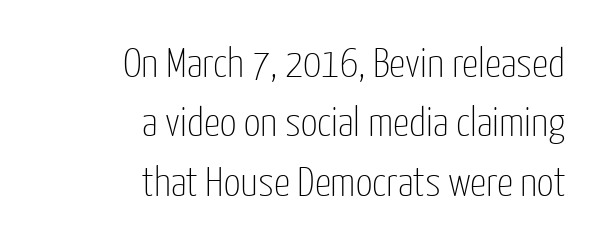
The letters advance in unequal steps, a hallmark of proportional type. Compared with a flush-left layout, this one pins lines to the opposite, right side. The letters stand upright; this is a roman face. Inter-character spacing is left at the font's built-in metrics. This sample keeps an unexceptional amount of space between lines. Weight: in the light-to-regular range.
